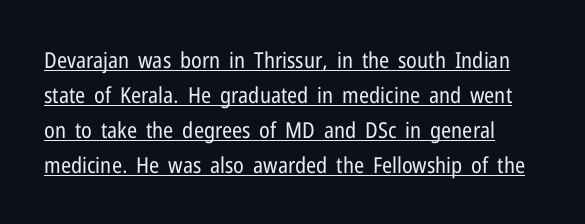
The image shows 22 px text type, upright; set normal line spacing (1.59x), normal letter spacing, underlined.
